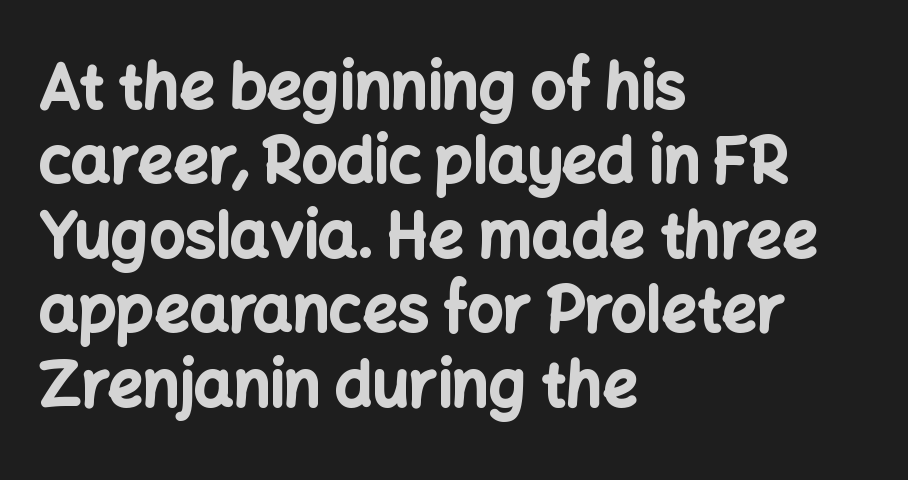
{"serif": "no", "italic": "no", "bold": "yes", "weight": "bold", "width": "normal", "stroke_contrast": "low", "x_height": "medium", "monospaced": "no", "underline": "no", "align": "left", "line_spacing_ratio": 1.2, "letter_spacing": "normal", "letter_spacing_em": 0.0, "glyph_px": 62}
